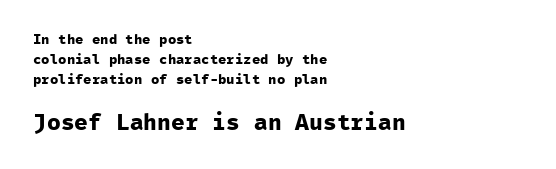
{"italic": "no", "bold": "yes", "underline": "no", "align": "left", "line_spacing": "normal", "line_spacing_ratio": 1.43, "letter_spacing": "normal", "letter_spacing_em": 0.0, "larger_block": "second", "size_ratio": 1.64, "glyph_px": 23}
